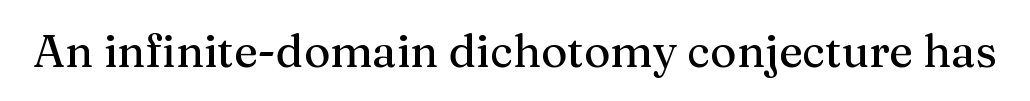
The image shows 45 px serif type, upright; set normal letter spacing, not underlined; medium stroke contrast and a medium x-height.
